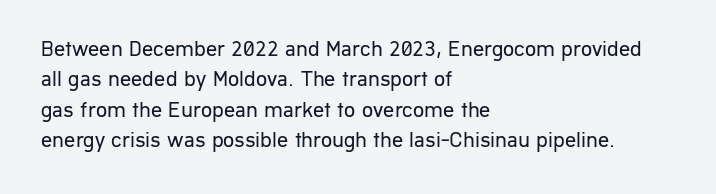
Q: Is the text bold? A: No.
Q: Is the text italic (slanted)? A: No, it is upright.
Q: Is the text underlined? A: No.
Q: How is the paragraph aligned? A: Left-aligned.
Q: Is the spacing between letters normal or unusually wide? A: Normal.
Q: Is the spacing between lines tight, normal or loose? A: Normal.
